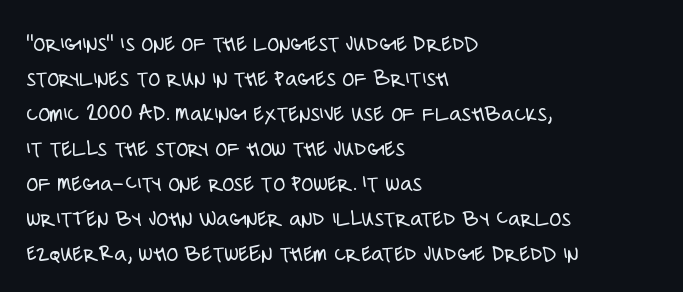
No word sits above an underline. This is the regular roman posture of the typeface. The lines in this sample share a left origin and differ only in where they stop. Successive baselines arrive at the customary interval.
